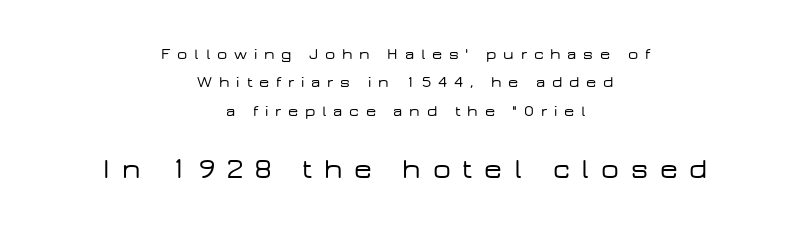
The image shows 28 px wide sans-serif type, upright; set centered, line spacing 1.78x, unusually wide letter spacing (+0.42 em), not underlined; the second (bottom) block is 1.75x larger; low stroke contrast and a medium x-height.
